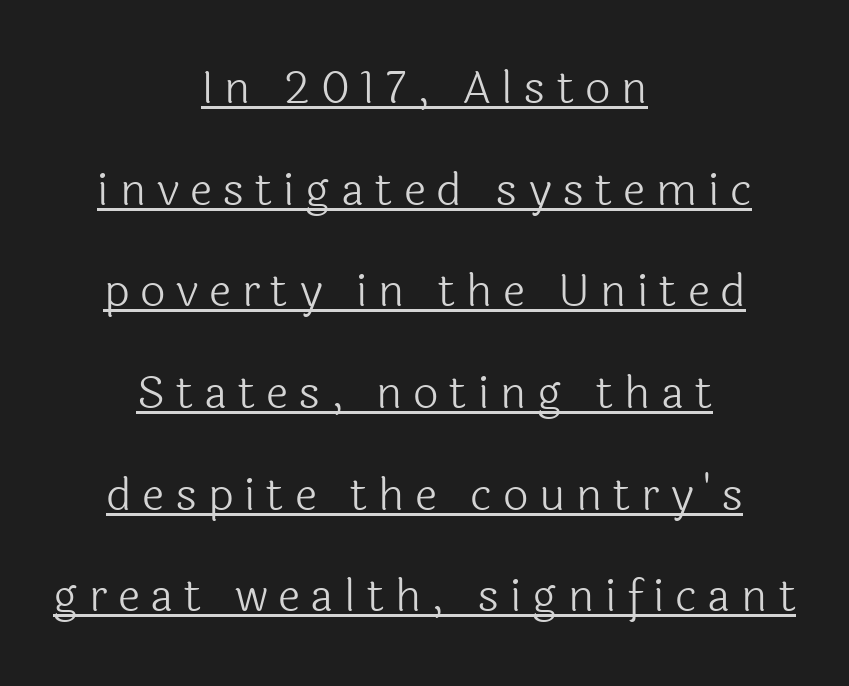
The image shows 45 px light sans-serif type, upright; set centered, loose line spacing (2.26x), unusually wide letter spacing (+0.24 em), underlined; a medium x-height.
